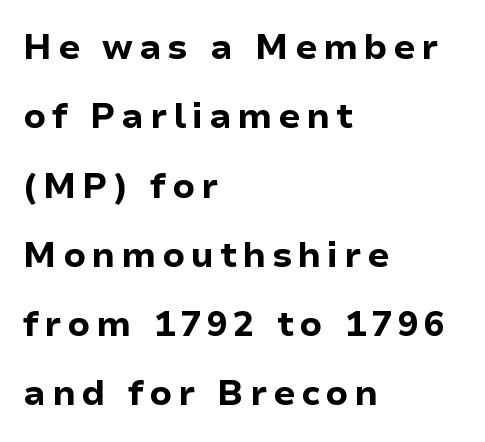
You can tell from the bare stems that sans-serif type was used. The designer dialed line spacing up above the default. These lines are set flush left with a ragged right edge. The font's upright variant was chosen for this text.
